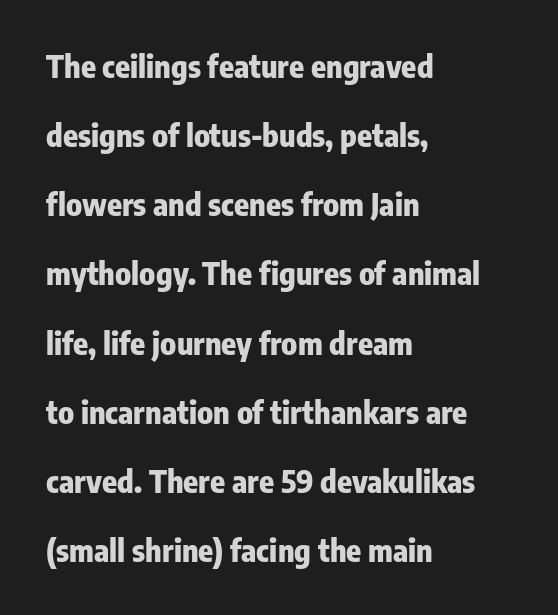
Heavy, bold letterforms. In terms of leading, this rendering errs on the spacious side. Caption: multi-line text, flush left, ragged right. The typeface chosen for these lines omits serifs. Clear beneath every line of the passage.
